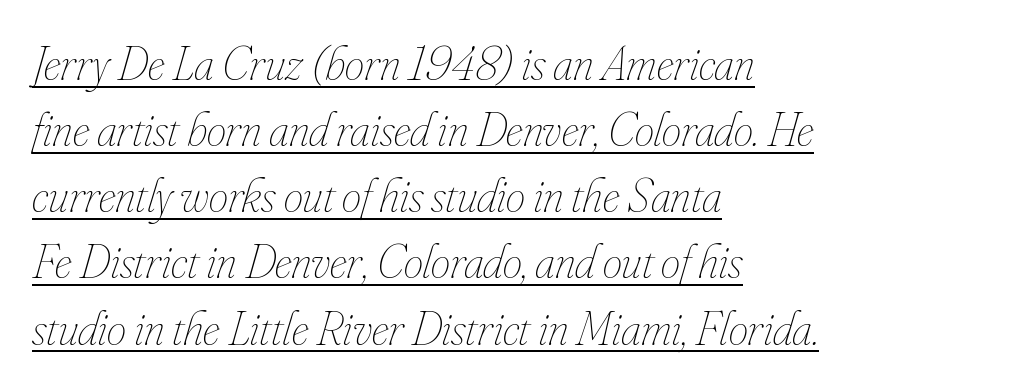
Q: Is the text bold? A: No.
Q: Is the text italic (slanted)? A: Yes, it leans right by about 16 degrees.
Q: Is the text underlined? A: Yes.
Q: How is the paragraph aligned? A: Left-aligned.
Q: Is the spacing between letters normal or unusually wide? A: Normal.
Q: Is the spacing between lines tight, normal or loose? A: Normal.
Q: Width (condensed, normal, or wide)? A: Condensed.
Q: Stroke contrast? A: Low.
Q: x-height? A: Small.
Q: Monospaced? A: No.
